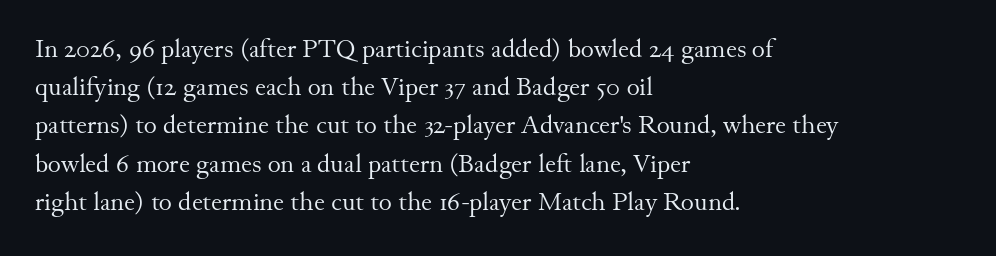
The image shows 25 px text type, upright; set left-aligned, normal line spacing (1.53x), normal letter spacing, not underlined.
